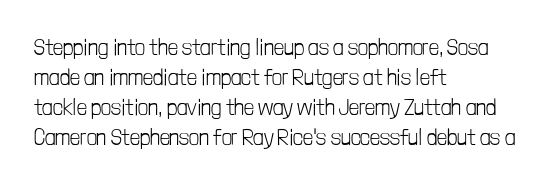
{"italic": "no", "bold": "no", "underline": "no", "align": "left", "line_spacing": "normal", "line_spacing_ratio": 1.36, "letter_spacing": "normal", "letter_spacing_em": 0.0, "glyph_px": 22}
